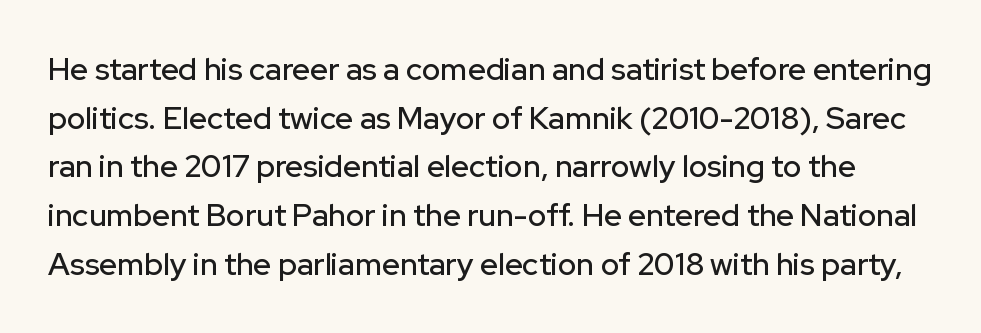
Q: Is the text italic (slanted)? A: No, it is upright.
Q: Is the typeface a serif or a sans-serif typeface? A: Sans-serif.
Q: Is the text underlined? A: No.
Q: Is the spacing between letters normal or unusually wide? A: Normal.
Q: Is the spacing between lines tight, normal or loose? A: Normal.
Q: Width (condensed, normal, or wide)? A: Normal.
Q: Stroke contrast? A: Low.
Q: x-height? A: Medium.
Q: Monospaced? A: No.
